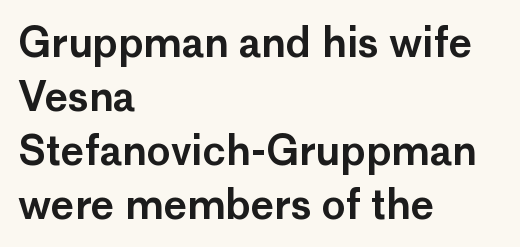
The image shows 40 px sans-serif type, upright; set left-aligned, normal line spacing (1.35x), normal letter spacing, not underlined; low stroke contrast and a medium x-height.
